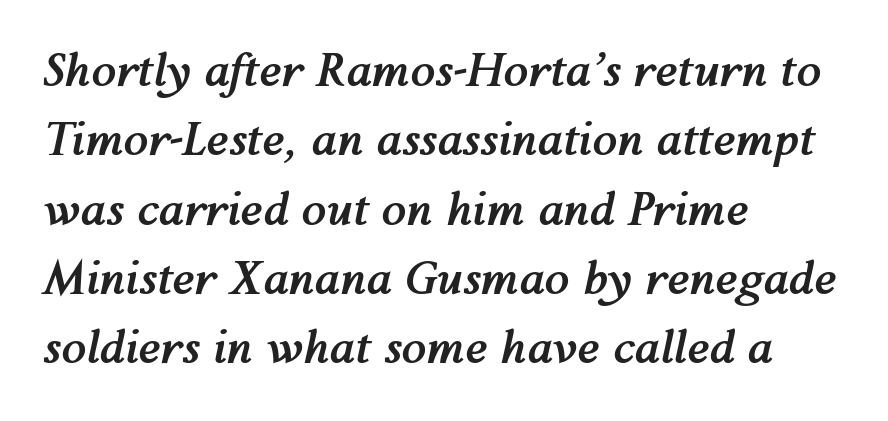
Summary of weight: heavy, a full bold. Quick note: interline space is typical. Every row of glyphs begins at an identical x-position on the left. Look at the tracking — it's just the regular setting, nothing added.
